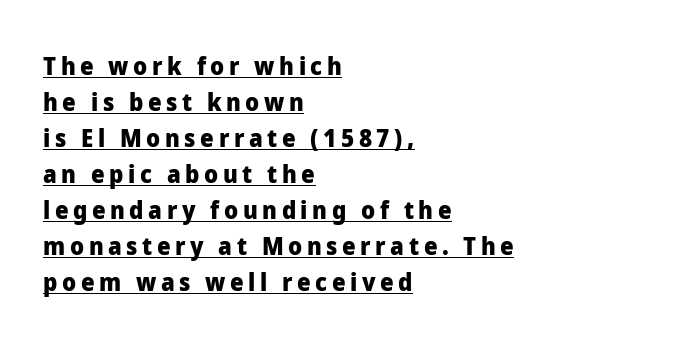
Q: Is the text bold? A: Yes.
Q: Is the text italic (slanted)? A: No, it is upright.
Q: Is the text underlined? A: Yes.
Q: How is the paragraph aligned? A: Left-aligned.
Q: Is the spacing between lines tight, normal or loose? A: Normal.
